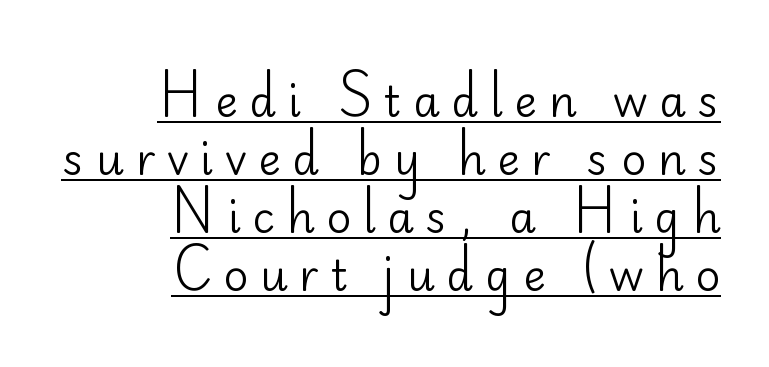
The space between consecutive lines is moderate. Casual observation: everything's shoved over to the right. Stroke thickness stays within the range of a standard reading face or lighter. It's the straight-up-and-down kind of type. The face used here is proportionally spaced, like ordinary book or web type. Beneath each row of characters lies a ruled line.
